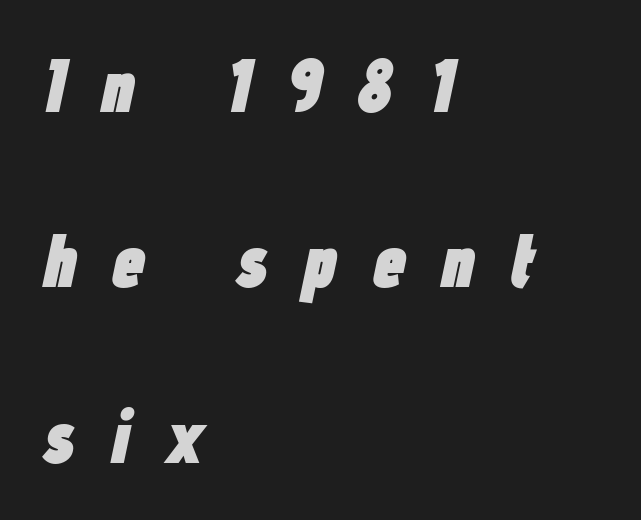
Q: Is the text bold? A: Yes.
Q: Is the text italic (slanted)? A: Yes, it leans right by about 12 degrees.
Q: Is the text underlined? A: No.
Q: How is the paragraph aligned? A: Left-aligned.
Q: Is the spacing between letters normal or unusually wide? A: Unusually wide.
Q: Is the spacing between lines tight, normal or loose? A: Loose.
Q: Width (condensed, normal, or wide)? A: Condensed.
Q: Stroke contrast? A: Low.
Q: x-height? A: Medium.
Q: Monospaced? A: No.
